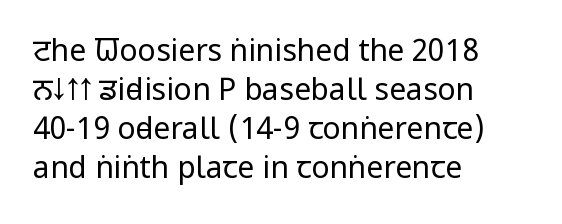
Q: Is the text bold? A: No.
Q: Is the text italic (slanted)? A: No, it is upright.
Q: Is the typeface a serif or a sans-serif typeface? A: Sans-serif.
Q: Is the text underlined? A: No.
Q: How is the paragraph aligned? A: Left-aligned.
Q: Is the spacing between letters normal or unusually wide? A: Normal.
Q: Is the spacing between lines tight, normal or loose? A: Normal.
Q: Width (condensed, normal, or wide)? A: Condensed.
Q: Stroke contrast? A: Low.
Q: x-height? A: Large.
Q: Monospaced? A: No.
